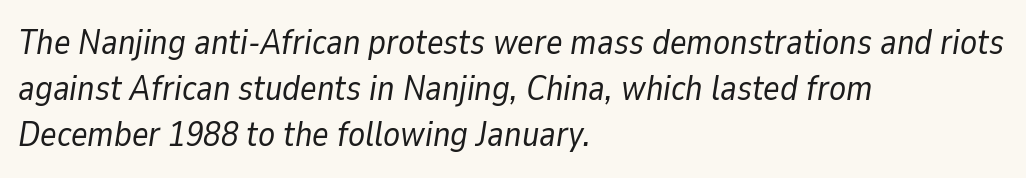
{"italic": "yes", "lean": "right", "slant_degrees": 9, "bold": "no", "weight": "regular", "width": "normal", "stroke_contrast": "low", "x_height": "medium", "monospaced": "no", "underline": "no", "align": "left", "line_spacing": "normal", "line_spacing_ratio": 1.32, "letter_spacing": "normal", "letter_spacing_em": 0.0, "glyph_px": 35}
